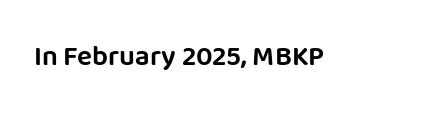
The image shows 28 px sans-serif type, upright; set normal letter spacing, not underlined; low stroke contrast and a large x-height.
